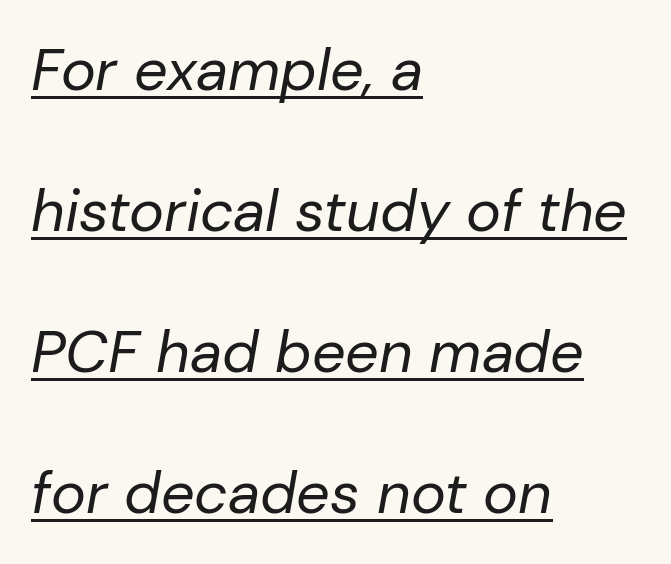
This is not heavy type; no bold has been used. Proportional: the letters do not fall into vertical columns. Characters are canted at an angle relative to the baseline's perpendicular. Words appear dense and cohesive because spacing is normal. Is there an underline? Yes — a line sits under the letters. One-word summary of the alignment: left.
